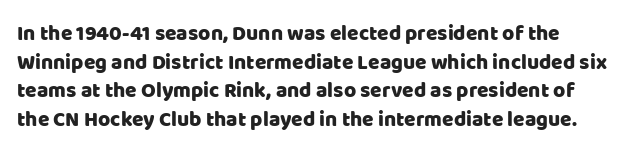
The image shows 21 px text type, upright; set normal line spacing (1.36x), normal letter spacing, not underlined.
